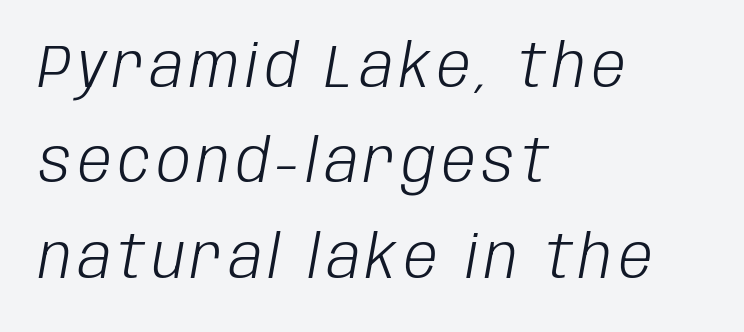
{"italic": "yes", "lean": "right", "slant_degrees": 10, "bold": "no", "weight": "light", "width": "condensed", "stroke_contrast": "low", "x_height": "large", "monospaced": "no", "underline": "no", "align": "left", "line_spacing": "normal", "line_spacing_ratio": 1.59, "glyph_px": 60}
